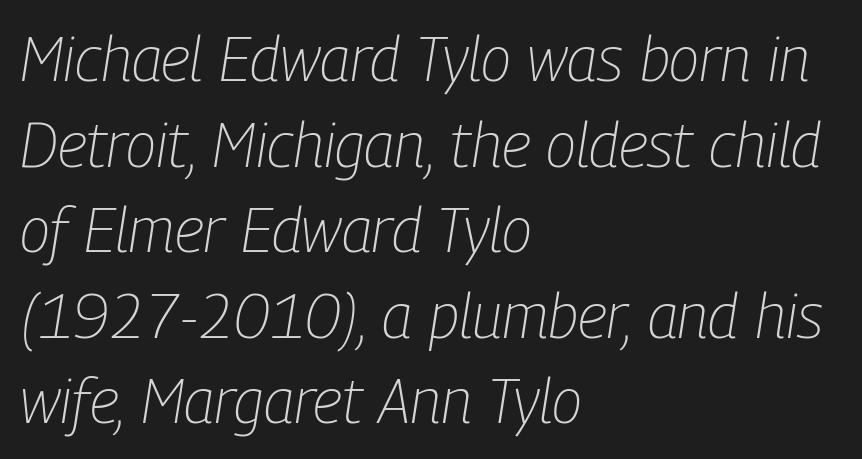
The image shows 62 px light, condensed type, italic (leaning right); set left-aligned, normal line spacing (1.38x), normal letter spacing, not underlined; low stroke contrast and a medium x-height.
